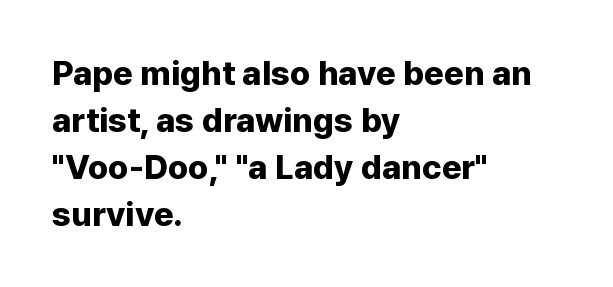
The image shows 34 px bold sans-serif type, upright; set left-aligned, normal line spacing (1.38x), normal letter spacing, not underlined; low stroke contrast and a medium x-height.
